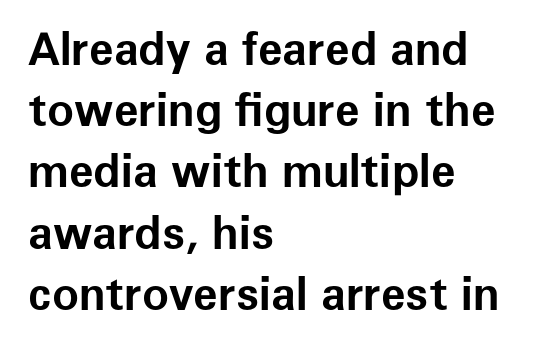
Q: Is the text bold? A: Yes.
Q: Is the text italic (slanted)? A: No, it is upright.
Q: Is the typeface a serif or a sans-serif typeface? A: Sans-serif.
Q: Is the text underlined? A: No.
Q: How is the paragraph aligned? A: Left-aligned.
Q: Is the spacing between letters normal or unusually wide? A: Normal.
Q: Is the spacing between lines tight, normal or loose? A: Normal.
Q: Width (condensed, normal, or wide)? A: Normal.
Q: Stroke contrast? A: Low.
Q: x-height? A: Medium.
Q: Monospaced? A: No.
